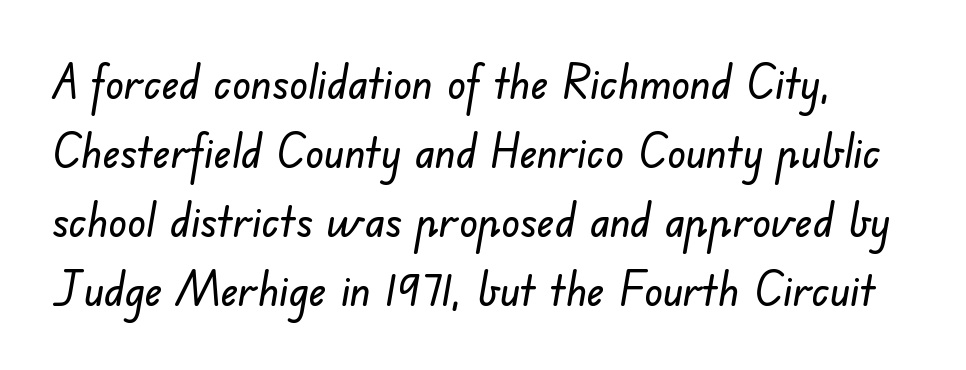
Q: Is the typeface a serif or a sans-serif typeface? A: Sans-serif.
Q: Is the text underlined? A: No.
Q: Is the spacing between letters normal or unusually wide? A: Normal.
Q: Is the spacing between lines tight, normal or loose? A: Normal.
Q: Width (condensed, normal, or wide)? A: Normal.
Q: Stroke contrast? A: Low.
Q: x-height? A: Small.
Q: Monospaced? A: No.
